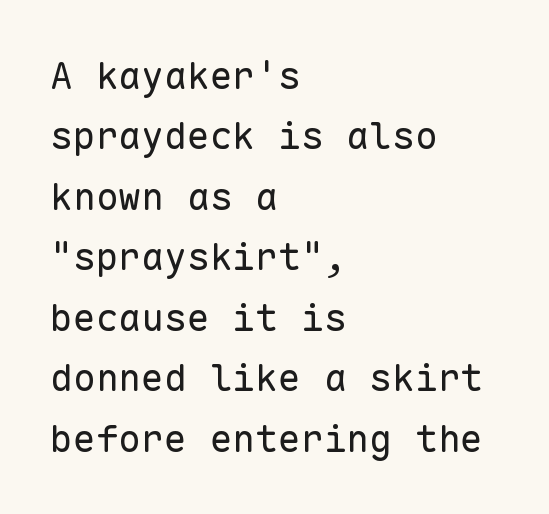
The image shows 38 px regular-weight sans-serif type, upright, monospaced; set left-aligned, normal line spacing (1.59x), normal letter spacing, not underlined; low stroke contrast and a medium x-height.
